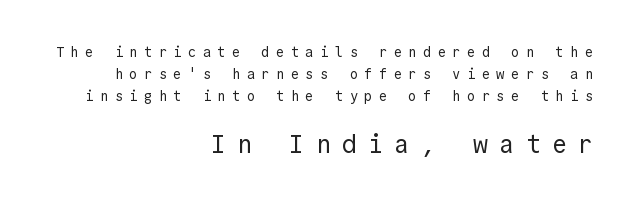
{"italic": "no", "bold": "no", "underline": "no", "align": "right", "line_spacing": "normal", "line_spacing_ratio": 1.57, "letter_spacing": "wide", "letter_spacing_em": 0.45, "larger_block": "second", "size_ratio": 1.79, "glyph_px": 25}
